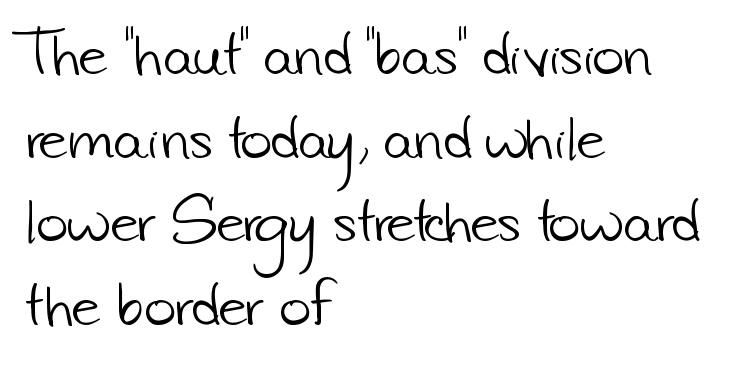
{"serif": "no", "bold": "no", "weight": "light", "width": "normal", "stroke_contrast": "low", "x_height": "small", "monospaced": "no", "underline": "no", "align": "left", "line_spacing": "normal", "line_spacing_ratio": 1.55, "letter_spacing": "normal", "letter_spacing_em": 0.0, "glyph_px": 54}
